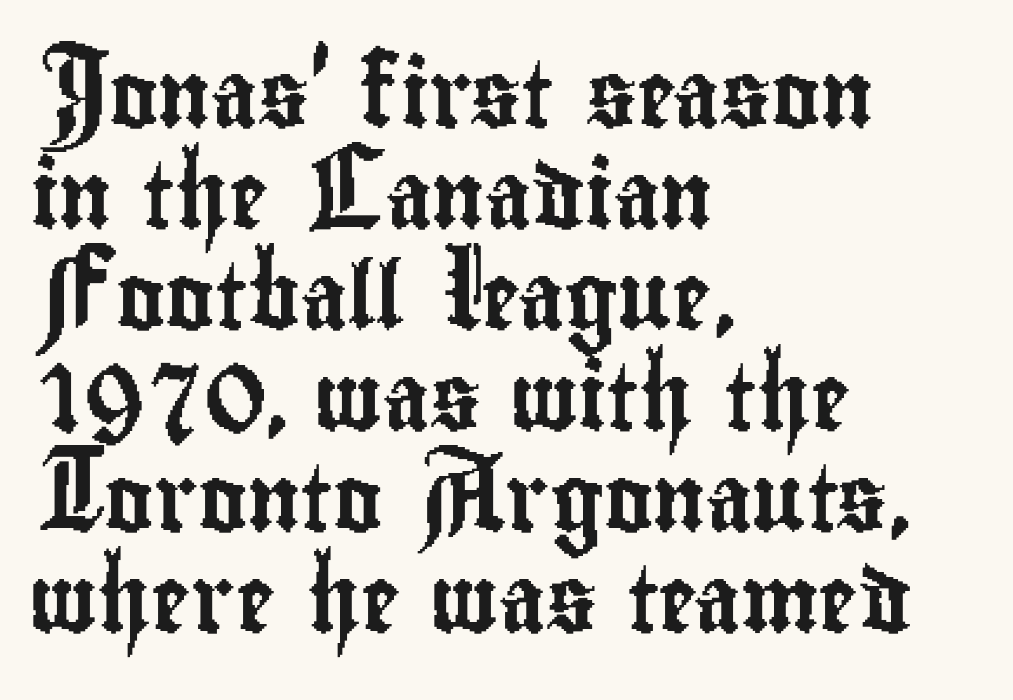
The image shows 66 px condensed sans-serif type, upright; set left-aligned, normal line spacing (1.53x), normal letter spacing, not underlined; low stroke contrast and a small x-height.
